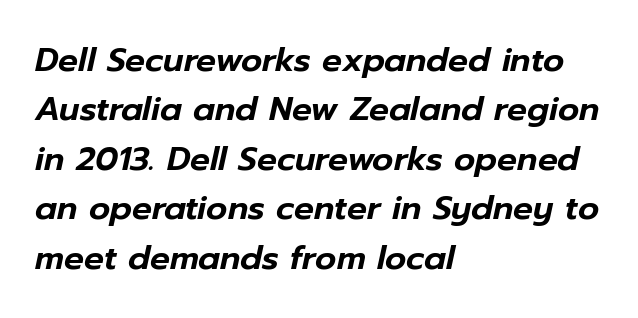
Q: Is the text italic (slanted)? A: Yes, it leans right by about 12 degrees.
Q: Is the text underlined? A: No.
Q: How is the paragraph aligned? A: Left-aligned.
Q: Is the spacing between letters normal or unusually wide? A: Normal.
Q: Is the spacing between lines tight, normal or loose? A: Normal.
Q: Width (condensed, normal, or wide)? A: Normal.
Q: Stroke contrast? A: Low.
Q: x-height? A: Medium.
Q: Monospaced? A: No.
